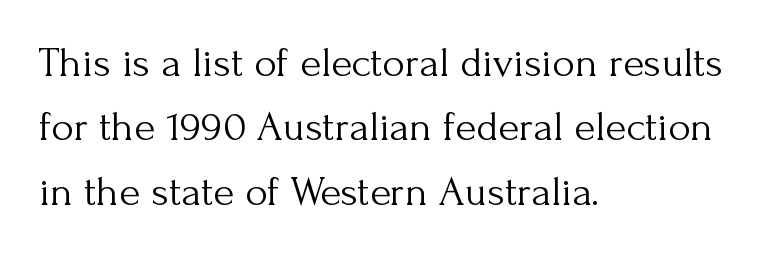
Q: Is the text bold? A: No.
Q: Is the text italic (slanted)? A: No, it is upright.
Q: Is the typeface a serif or a sans-serif typeface? A: Serif.
Q: Is the text underlined? A: No.
Q: How is the paragraph aligned? A: Left-aligned.
Q: Is the spacing between letters normal or unusually wide? A: Normal.
Q: Is the spacing between lines tight, normal or loose? A: Normal.
Q: Width (condensed, normal, or wide)? A: Normal.
Q: Stroke contrast? A: Medium.
Q: x-height? A: Small.
Q: Monospaced? A: No.
